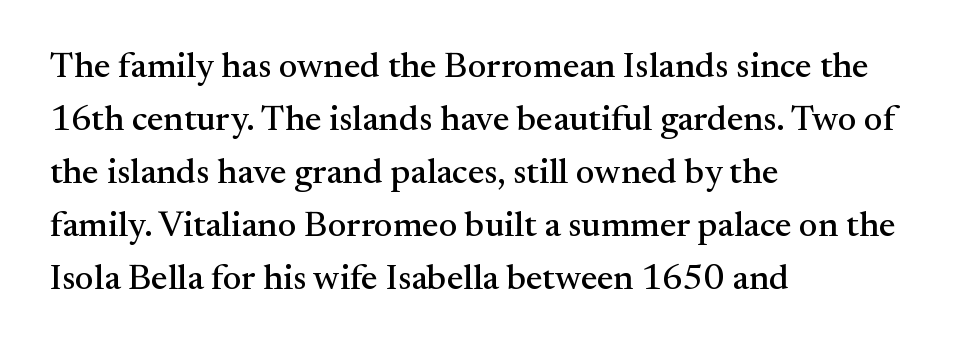
Q: Is the text italic (slanted)? A: No, it is upright.
Q: Is the typeface a serif or a sans-serif typeface? A: Serif.
Q: Is the text underlined? A: No.
Q: How is the paragraph aligned? A: Left-aligned.
Q: Is the spacing between letters normal or unusually wide? A: Normal.
Q: Is the spacing between lines tight, normal or loose? A: Normal.
Q: Width (condensed, normal, or wide)? A: Normal.
Q: Stroke contrast? A: Medium.
Q: x-height? A: Small.
Q: Monospaced? A: No.
